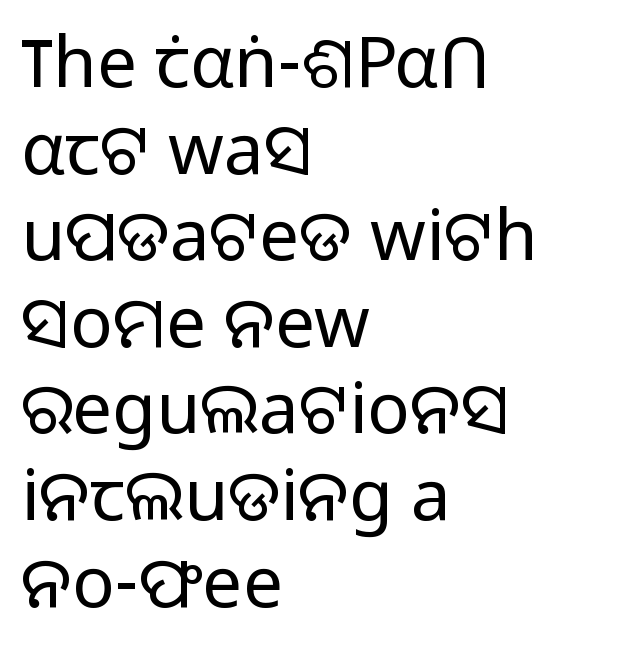
Note: no serifs on the glyphs. Does the copy run flush right? No — it runs flush left. Varying glyph widths throughout — classic text-font behaviour. Beneath every word, the page is bare. No chunkiness to these letters — they're not bold.
